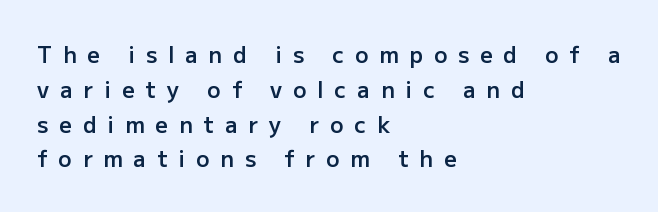
The image shows 22 px text type, upright; set left-aligned, normal line spacing (1.58x), unusually wide letter spacing (+0.5 em), not underlined.
